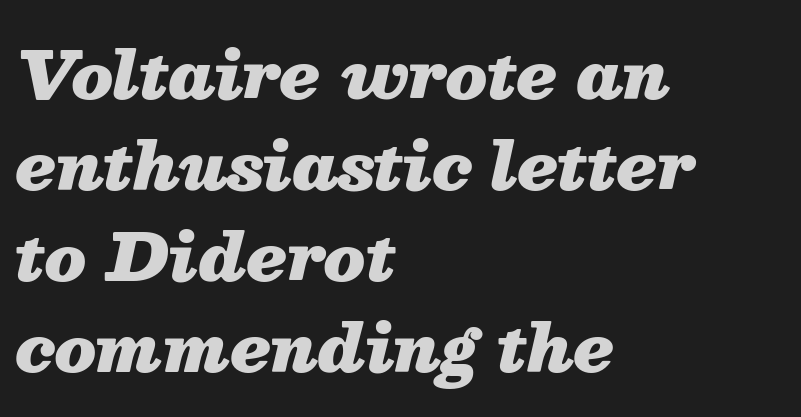
The image shows 65 px heavy type, italic (leaning right); set left-aligned, normal line spacing (1.4x), normal letter spacing, not underlined; medium stroke contrast and a medium x-height.
